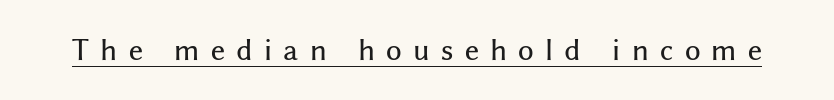
A roman cut, with each character standing at attention. These characters rest on top of a visible drawn line. What stands out about the letter spacing? Its width — letters are far apart.
